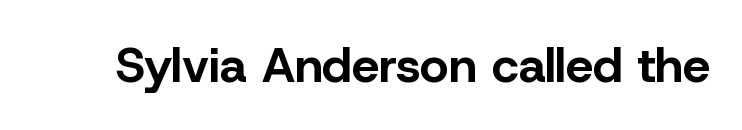
Q: Is the text bold? A: Yes.
Q: Is the text italic (slanted)? A: No, it is upright.
Q: Is the typeface a serif or a sans-serif typeface? A: Sans-serif.
Q: Is the text underlined? A: No.
Q: Is the spacing between letters normal or unusually wide? A: Normal.
Q: Width (condensed, normal, or wide)? A: Normal.
Q: Stroke contrast? A: Low.
Q: x-height? A: Medium.
Q: Monospaced? A: No.
